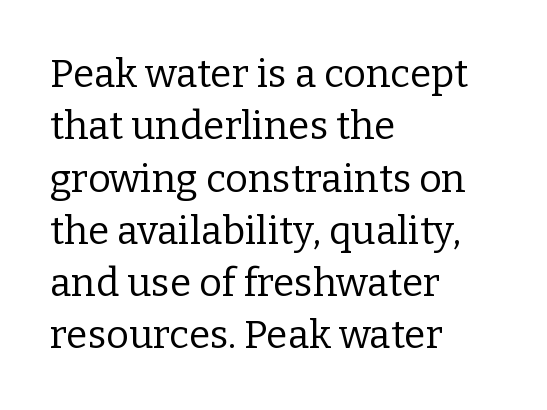
The passage shown stacks its lines at a standard gap. No word sits above an underline. The line texture is even and compact thanks to regular tracking. Weight: not bold — regular or lighter. A typesetter would call this proportional, since set widths differ per character.
